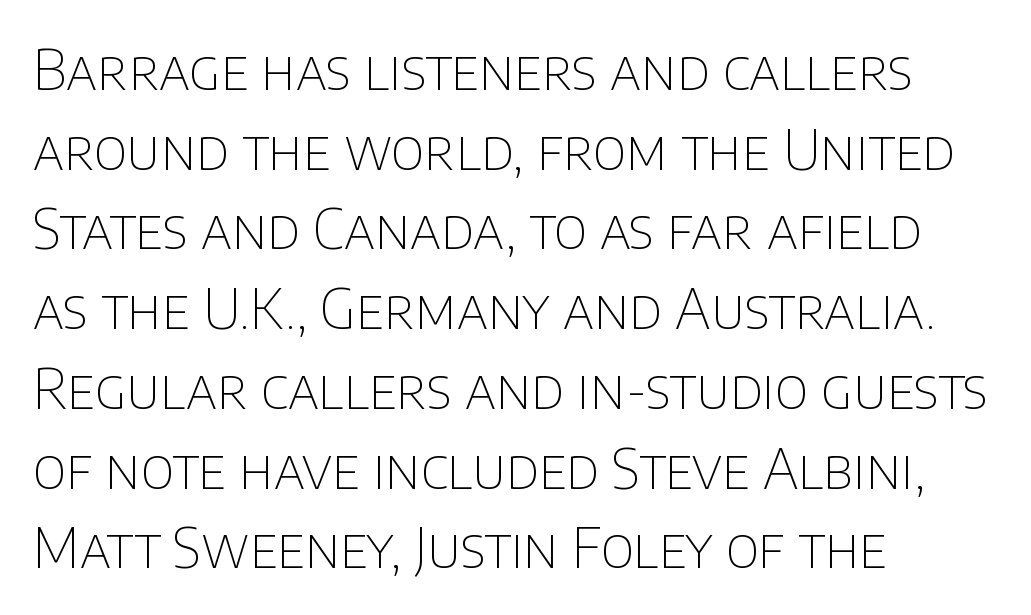
The image shows 55 px thin sans-serif type, upright; set left-aligned, normal line spacing (1.45x), normal letter spacing, not underlined; low stroke contrast and a large x-height.
